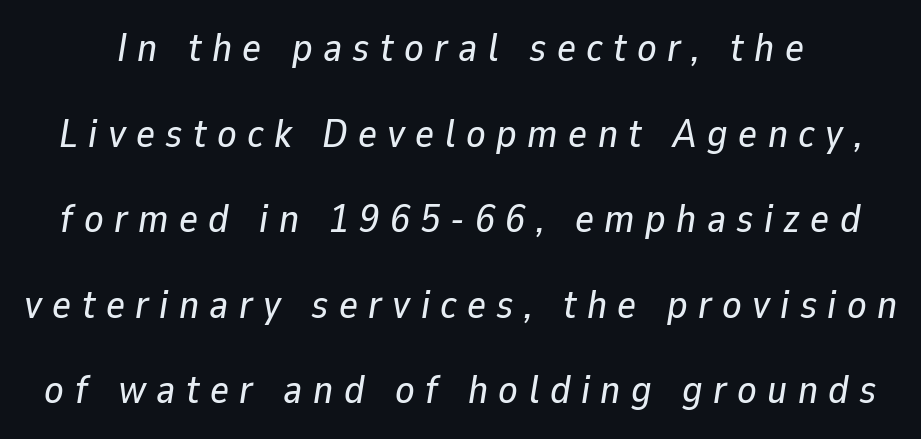
{"italic": "yes", "lean": "right", "slant_degrees": 9, "width": "normal", "stroke_contrast": "low", "x_height": "medium", "monospaced": "no", "underline": "no", "line_spacing": "loose", "line_spacing_ratio": 2.14, "letter_spacing": "wide", "letter_spacing_em": 0.26, "glyph_px": 40}
